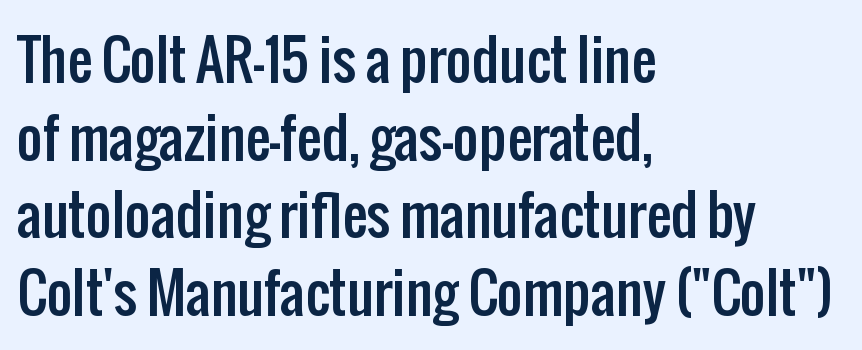
The image shows 55 px condensed sans-serif type, upright; set left-aligned, normal line spacing (1.41x), normal letter spacing, not underlined; low stroke contrast and a medium x-height.
